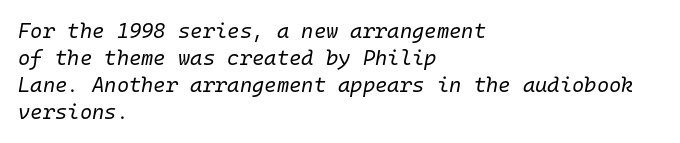
Q: Is the text bold? A: No.
Q: Is the text italic (slanted)? A: Yes, it leans right by about 10 degrees.
Q: Is the text underlined? A: No.
Q: How is the paragraph aligned? A: Left-aligned.
Q: Is the spacing between letters normal or unusually wide? A: Normal.
Q: Is the spacing between lines tight, normal or loose? A: Normal.
